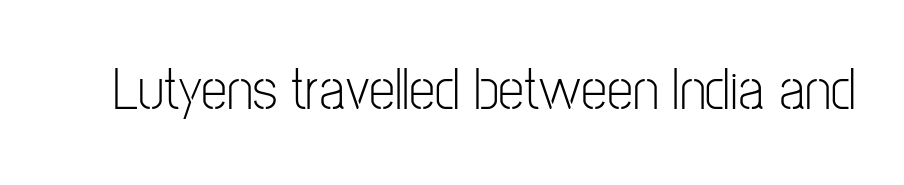
Is this a sans? Yes — the strokes have no serifs. The letters advance in unequal steps, a hallmark of proportional type. Type without underlining. Stroke thickness stays within the range of a standard reading face or lighter.
